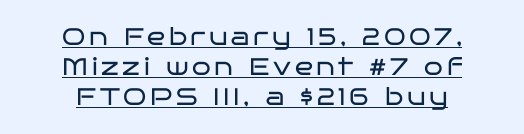
The letters stand upright; this is a roman face. The lines sit at an ordinary, default distance from one another. Visually the block forms a symmetrical silhouette, jagged on both flanks. Stem width sits at or under what a default text font uses.
